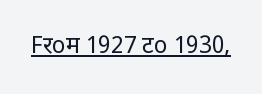
Students, observe the line beneath the letters — that is underlining. You can tell it's not italic because the verticals are truly vertical. Stems here are at most as thick as an everyday book face. Between one letter and the next there's only the usual sliver of space.
